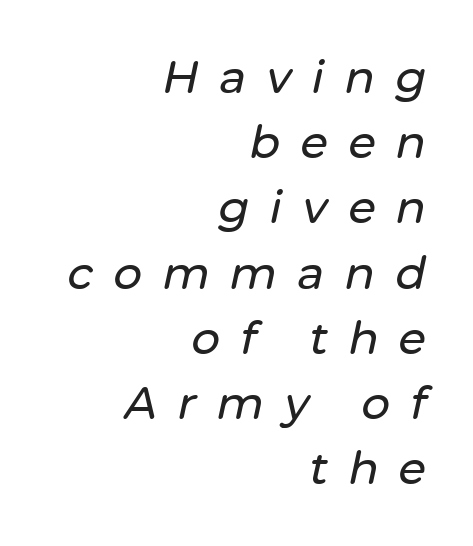
Q: Is the text italic (slanted)? A: Yes, it leans right by about 12 degrees.
Q: Is the text underlined? A: No.
Q: How is the paragraph aligned? A: Right-aligned.
Q: Is the spacing between letters normal or unusually wide? A: Unusually wide.
Q: Is the spacing between lines tight, normal or loose? A: Normal.
Q: Width (condensed, normal, or wide)? A: Normal.
Q: Stroke contrast? A: Low.
Q: x-height? A: Medium.
Q: Monospaced? A: No.
